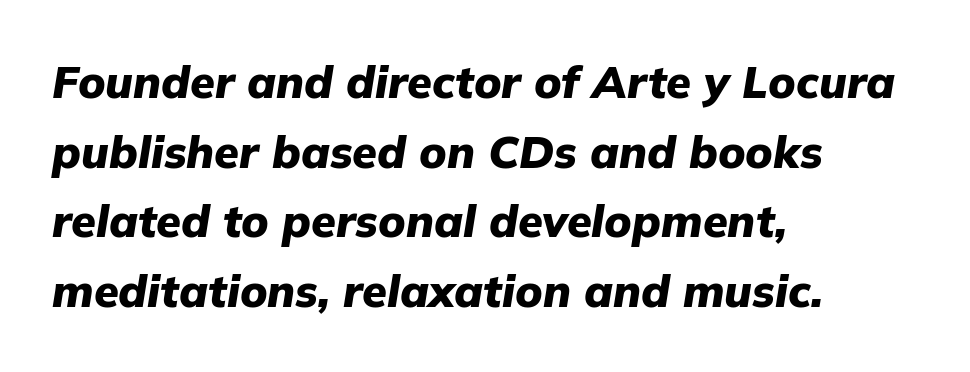
Q: Is the text bold? A: Yes.
Q: Is the text italic (slanted)? A: Yes, it leans right by about 9 degrees.
Q: Is the text underlined? A: No.
Q: How is the paragraph aligned? A: Left-aligned.
Q: Is the spacing between letters normal or unusually wide? A: Normal.
Q: Is the spacing between lines tight, normal or loose? A: Normal.
Q: Width (condensed, normal, or wide)? A: Normal.
Q: Stroke contrast? A: Low.
Q: x-height? A: Medium.
Q: Monospaced? A: No.
